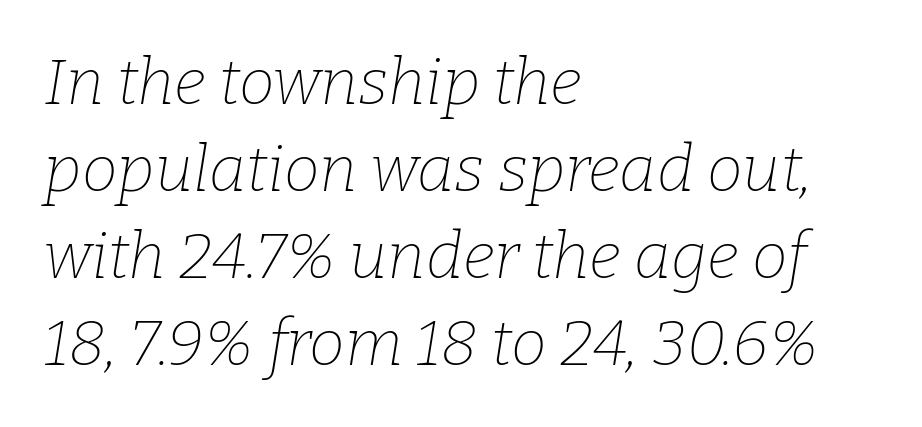
The lines in this sample share a left origin and differ only in where they stop. A normal amount of white space separates one row of letters from the next. The rendering uses natural spacing where letterforms have individual widths. A clean baseline with only descenders dipping below it. The gaps between neighbouring characters are ordinary and unremarkable. No heavy texture on the line: the type isn't bold.
